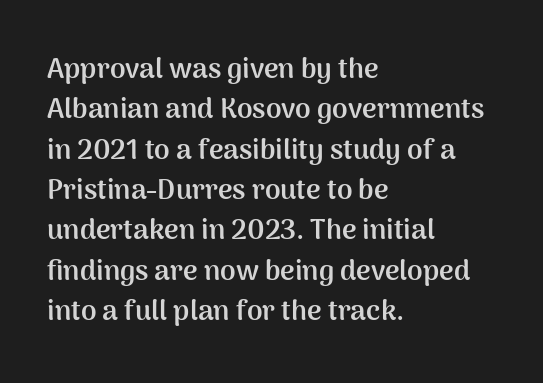
Q: Is the text bold? A: Yes.
Q: Is the text italic (slanted)? A: No, it is upright.
Q: Is the typeface a serif or a sans-serif typeface? A: Sans-serif.
Q: Is the text underlined? A: No.
Q: How is the paragraph aligned? A: Left-aligned.
Q: Is the spacing between letters normal or unusually wide? A: Normal.
Q: Is the spacing between lines tight, normal or loose? A: Normal.
Q: Width (condensed, normal, or wide)? A: Normal.
Q: Stroke contrast? A: Medium.
Q: x-height? A: Medium.
Q: Monospaced? A: No.
